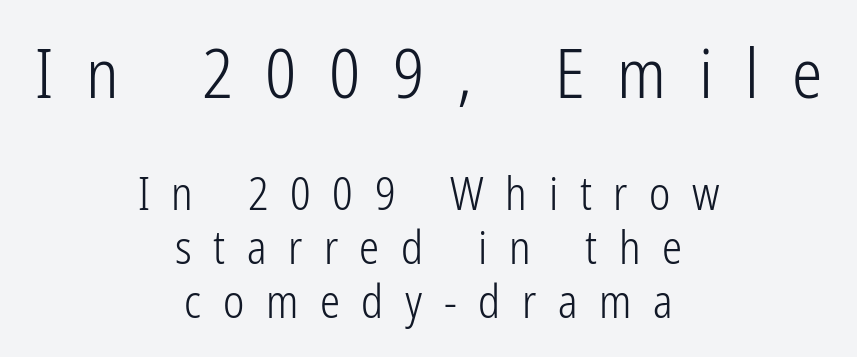
The image shows 68 px light, condensed sans-serif type, upright; set centered, line spacing 1.2x, unusually wide letter spacing (+0.48 em), not underlined; the first (top) block is 1.51x larger; low stroke contrast and a medium x-height.
